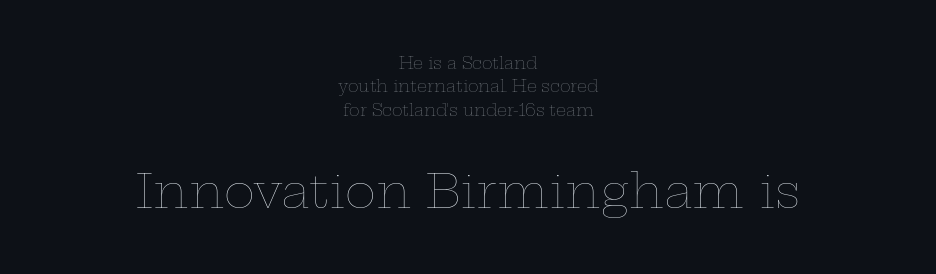
{"italic": "no", "bold": "no", "weight": "thin", "width": "wide", "stroke_contrast": "low", "x_height": "medium", "monospaced": "no", "underline": "no", "align": "center", "line_spacing": "normal", "line_spacing_ratio": 1.46, "letter_spacing": "normal", "letter_spacing_em": 0.0, "larger_block": "second", "size_ratio": 2.94, "glyph_px": 47}
